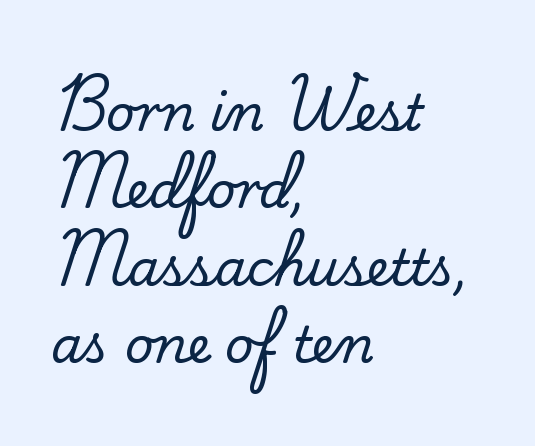
Short note: letters normally spaced. The space between consecutive lines is moderate. Horizontally, the lines are justified to the leading edge only.
